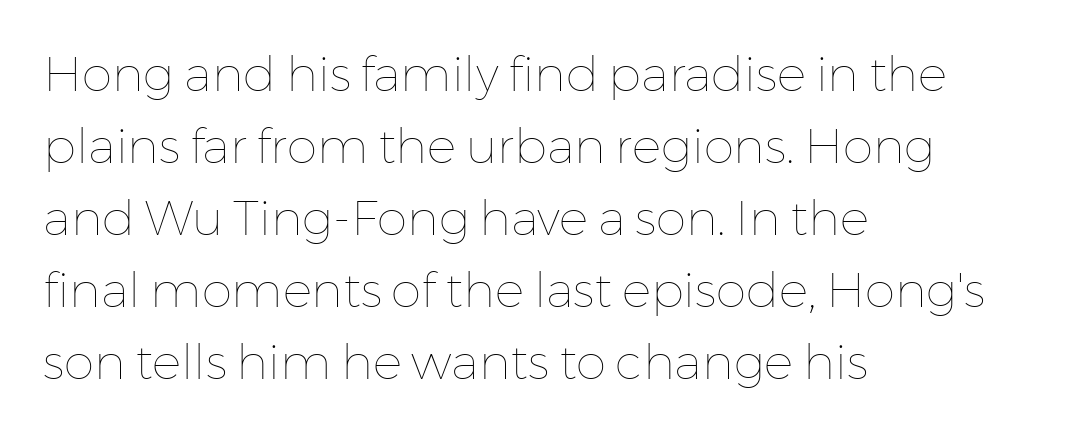
{"italic": "no", "bold": "no", "weight": "thin", "width": "normal", "stroke_contrast": "low", "x_height": "medium", "monospaced": "no", "underline": "no", "align": "left", "line_spacing": "normal", "line_spacing_ratio": 1.47, "letter_spacing": "normal", "letter_spacing_em": 0.0, "glyph_px": 49}
